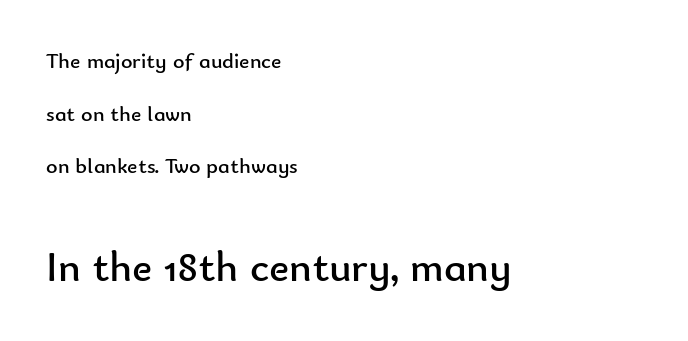
{"serif": "no", "italic": "no", "bold": "no", "weight": "regular", "width": "normal", "stroke_contrast": "low", "x_height": "small", "monospaced": "no", "underline": "no", "align": "left", "line_spacing": "loose", "line_spacing_ratio": 2.39, "letter_spacing": "normal", "letter_spacing_em": 0.0, "larger_block": "second", "size_ratio": 1.95, "glyph_px": 43}
